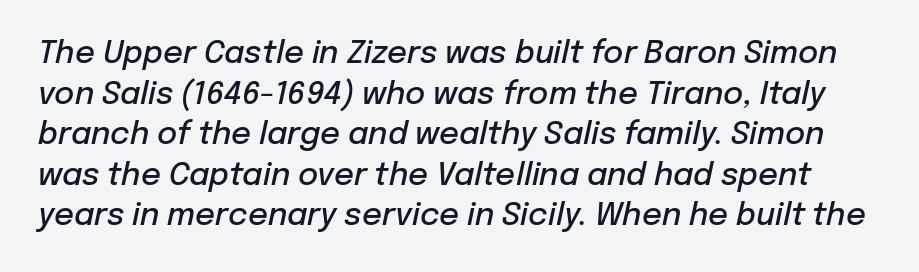
The image shows 31 px semibold type, italic (leaning right); set normal line spacing (1.31x), normal letter spacing, not underlined; low stroke contrast and a medium x-height.
